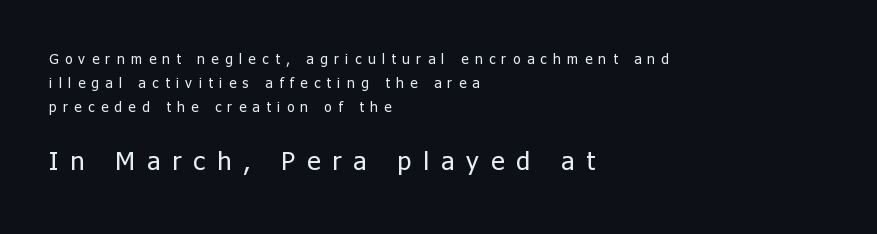
Short and long lines alike share a common starting point at left. Reading top to bottom, the characters get bigger at the block break. Vertical strokes here are truly vertical. Stroke mass is kept to a normal reading level or below.
